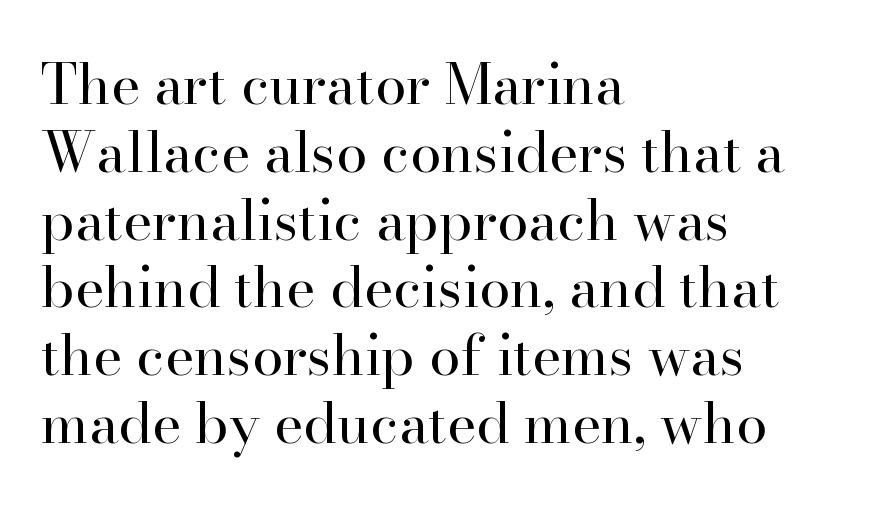
The strip under each line holds only bare page. The glyphs in this specimen are seriffed. A classic flush-left, rag-right setting is used for this passage. The letters advance in unequal steps, a hallmark of proportional type. The cut favours lightness, reaching ordinary text weight at its darkest. Nobody touched the tracking dial on this one.
